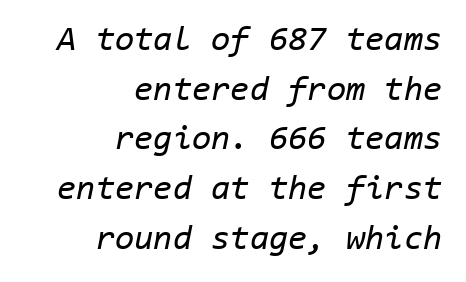
Leading matches the norm, producing a regular column. No chunkiness to these letters — they're not bold. Yep, that's italic — everything's leaning. Has an underline been added? It has not. Monospaced: the letters line up in strict vertical columns.
